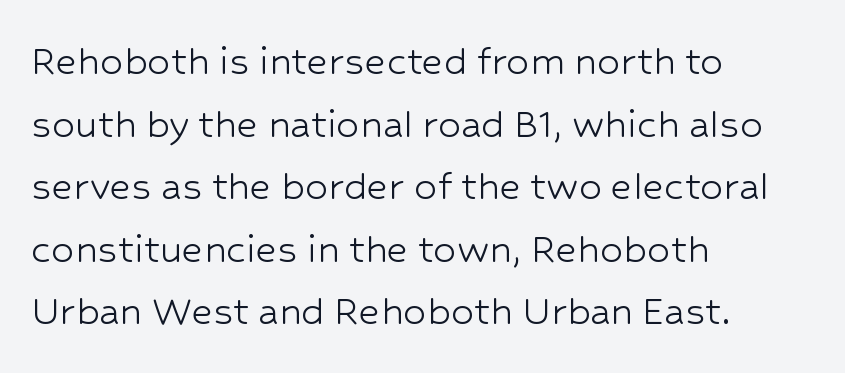
The glyphs in this specimen are sans serif. Posture: straight, roman, zero tilt. No chunkiness to these letters — they're not bold. The paragraph shown leans on its left margin.
